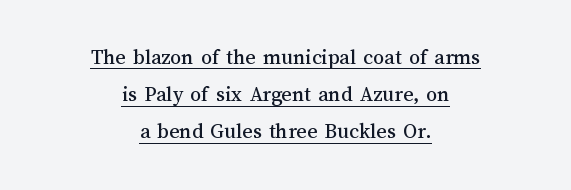
{"italic": "no", "underline": "yes", "align": "center", "line_spacing": "normal", "line_spacing_ratio": 1.69, "letter_spacing": "normal", "letter_spacing_em": 0.0, "glyph_px": 22}
